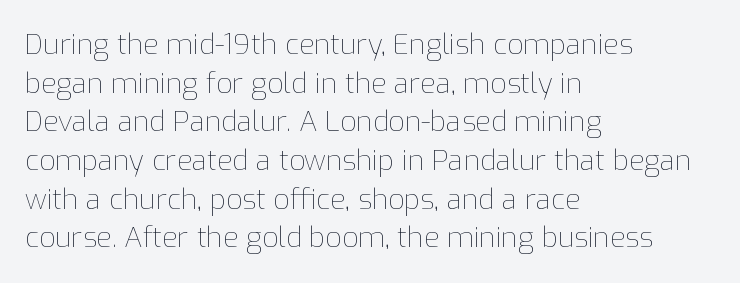
Glyph-to-glyph distance matches everyday printed text. Does the copy run flush right? No — it runs flush left. The strokes are not fattened; the text isn't bold. The passage shown stacks its lines at a standard gap. Descender tails drop into unmarked territory. Character widths vary here, with narrow letters taking less room than wide ones.
